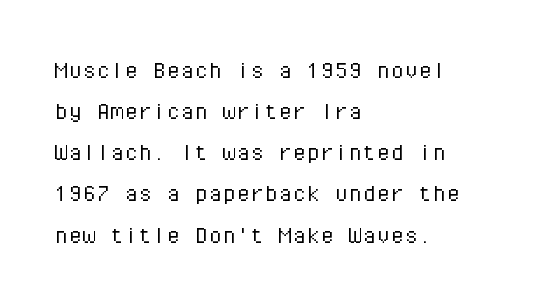
Does the lettering tilt? It doesn't — this is upright. If you measured baseline to baseline, you'd find a middling distance. There is no visible air inserted between adjacent glyphs. Think of a typewriter: that constant character pitch is what you see here.
